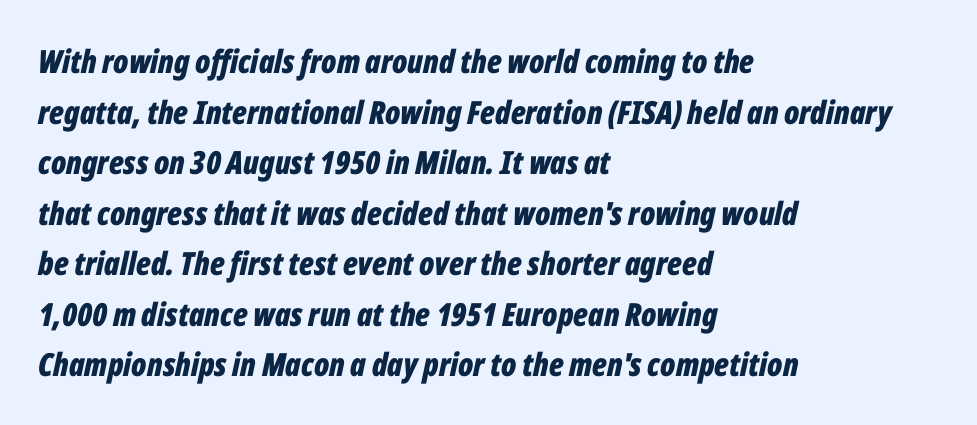
The image shows 32 px bold, condensed type, italic (leaning right); set left-aligned, normal line spacing (1.58x), normal letter spacing, not underlined; low stroke contrast and a medium x-height.
